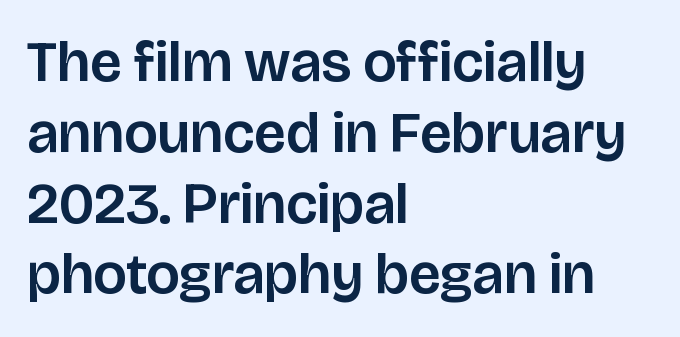
Letterform terminals end flat and unadorned throughout the passage. Proportional: the letters do not fall into vertical columns. Nobody touched the tracking dial on this one. Every stem runs plumb, perpendicular to the baseline.
